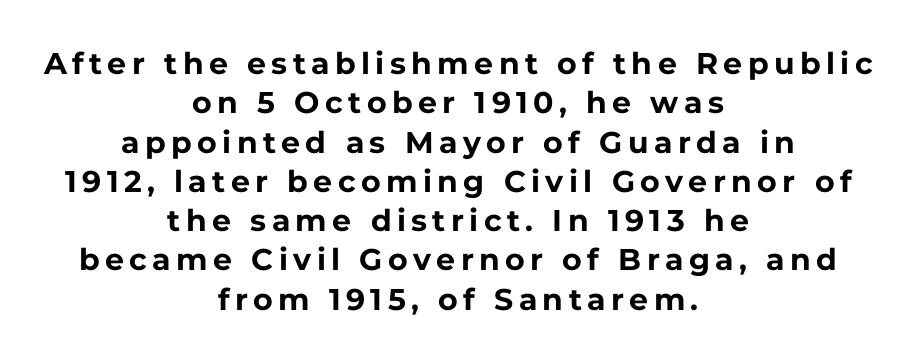
The image shows 30 px bold sans-serif type, upright; set centered, normal line spacing (1.31x), not underlined; low stroke contrast and a medium x-height.
